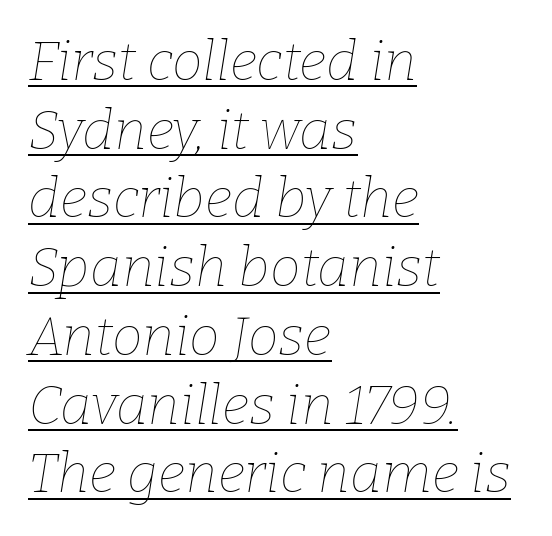
The image shows 55 px thin type, italic (leaning right); set left-aligned, normal line spacing (1.25x), normal letter spacing, underlined; low stroke contrast and a medium x-height.
